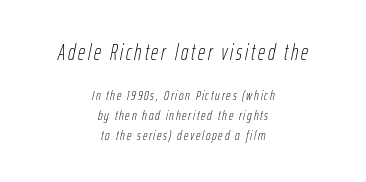
{"italic": "yes", "lean": "right", "slant_degrees": 12, "bold": "no", "underline": "no", "align": "center", "line_spacing": "normal", "line_spacing_ratio": 1.42, "larger_block": "first", "size_ratio": 1.57, "glyph_px": 22}
